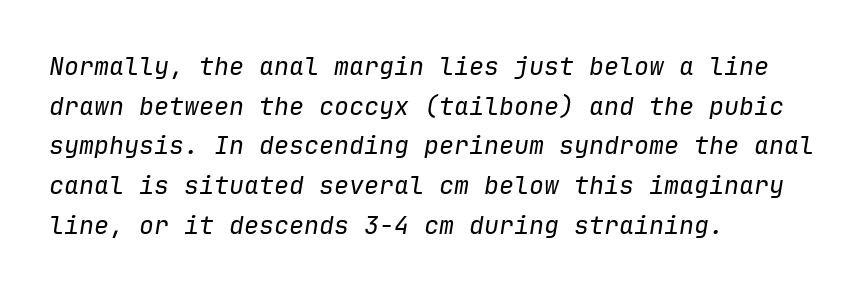
{"italic": "yes", "lean": "right", "slant_degrees": 9, "bold": "no", "underline": "no", "align": "left", "line_spacing": "normal", "line_spacing_ratio": 1.59, "letter_spacing": "normal", "letter_spacing_em": 0.0, "glyph_px": 25}
